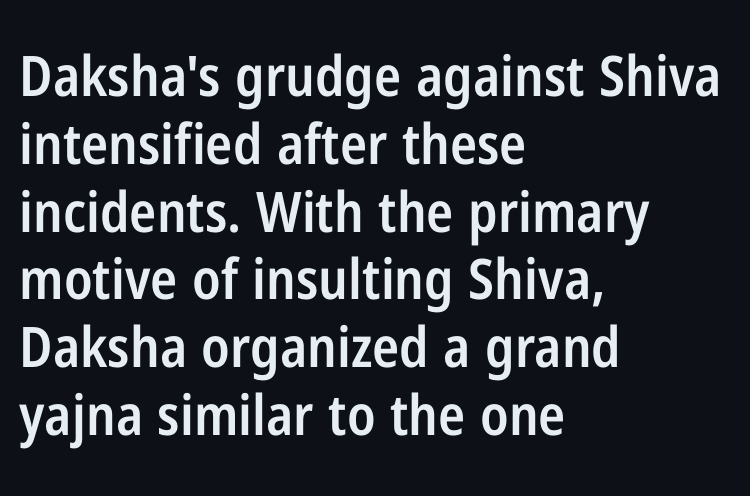
{"serif": "no", "italic": "no", "bold": "semi", "weight": "semibold", "width": "condensed", "stroke_contrast": "low", "x_height": "medium", "monospaced": "no", "underline": "no", "align": "left", "line_spacing_ratio": 1.21, "letter_spacing": "normal", "letter_spacing_em": 0.0, "glyph_px": 56}
